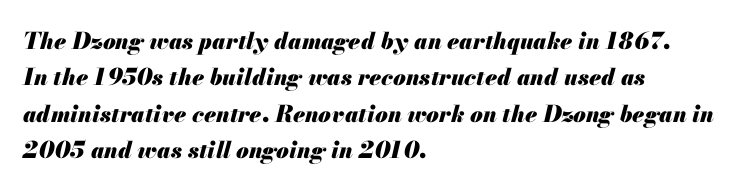
Q: Is the text bold? A: Yes.
Q: Is the text italic (slanted)? A: Yes, it leans right by about 13 degrees.
Q: Is the text underlined? A: No.
Q: How is the paragraph aligned? A: Left-aligned.
Q: Is the spacing between letters normal or unusually wide? A: Normal.
Q: Is the spacing between lines tight, normal or loose? A: Normal.
